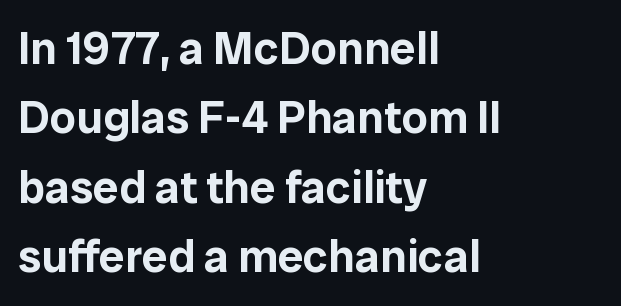
{"serif": "no", "italic": "no", "width": "normal", "stroke_contrast": "low", "x_height": "medium", "monospaced": "no", "underline": "no", "align": "left", "line_spacing": "normal", "line_spacing_ratio": 1.51, "letter_spacing": "normal", "letter_spacing_em": 0.0, "glyph_px": 46}
